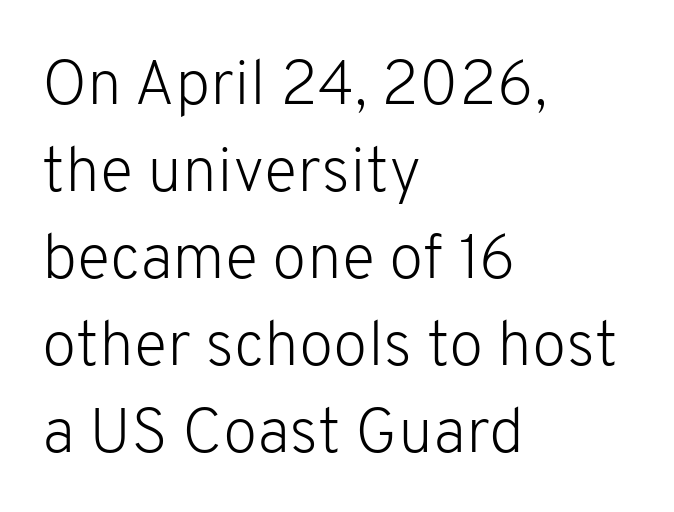
The zone under the glyphs is completely vacant. The gaps between neighbouring characters are ordinary and unremarkable. How would I describe the line gaps? Plain and ordinary. If you drew a line through each stem, it would be perfectly vertical. These lines are composed in type without serifs.
